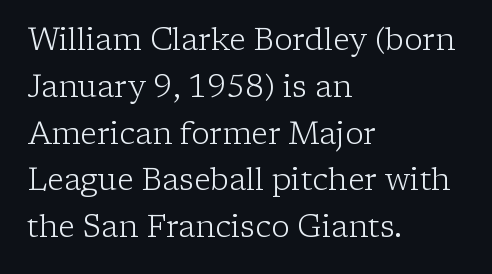
Q: Is the text bold? A: No.
Q: Is the text italic (slanted)? A: No, it is upright.
Q: Is the typeface a serif or a sans-serif typeface? A: Serif.
Q: Is the text underlined? A: No.
Q: How is the paragraph aligned? A: Left-aligned.
Q: Is the spacing between letters normal or unusually wide? A: Normal.
Q: Is the spacing between lines tight, normal or loose? A: Normal.
Q: Width (condensed, normal, or wide)? A: Normal.
Q: Stroke contrast? A: Low.
Q: x-height? A: Medium.
Q: Monospaced? A: No.
